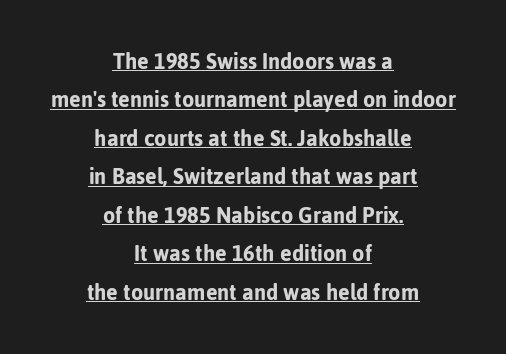
The image shows 25 px text type, upright; set centered, normal line spacing (1.54x), normal letter spacing, underlined.
